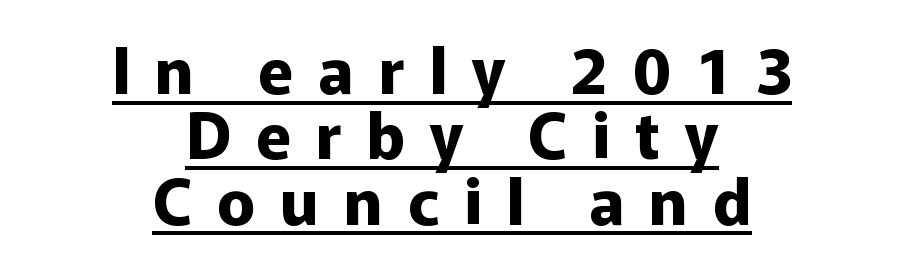
{"serif": "no", "italic": "no", "bold": "yes", "weight": "bold", "width": "normal", "stroke_contrast": "low", "x_height": "medium", "monospaced": "no", "underline": "yes", "align": "center", "line_spacing": "tight", "line_spacing_ratio": 1.02, "letter_spacing": "wide", "letter_spacing_em": 0.39, "glyph_px": 64}
